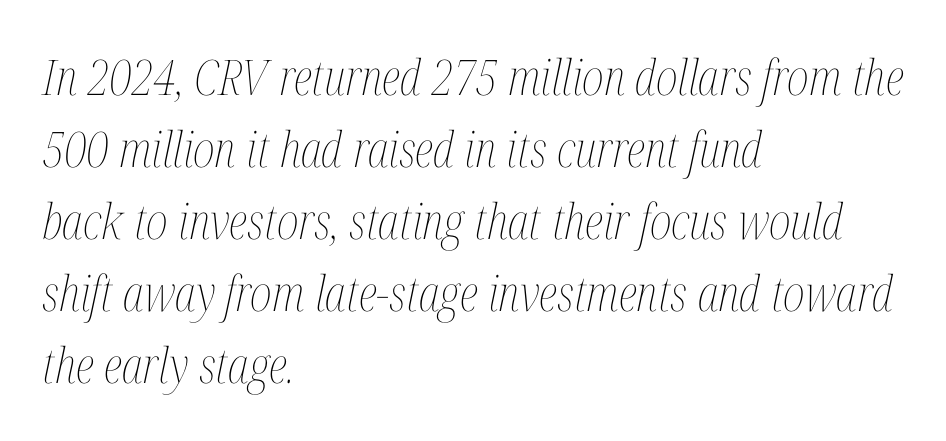
The image shows 49 px thin, condensed type, italic (leaning right); set left-aligned, normal line spacing (1.47x), normal letter spacing, not underlined; medium stroke contrast and a medium x-height.
